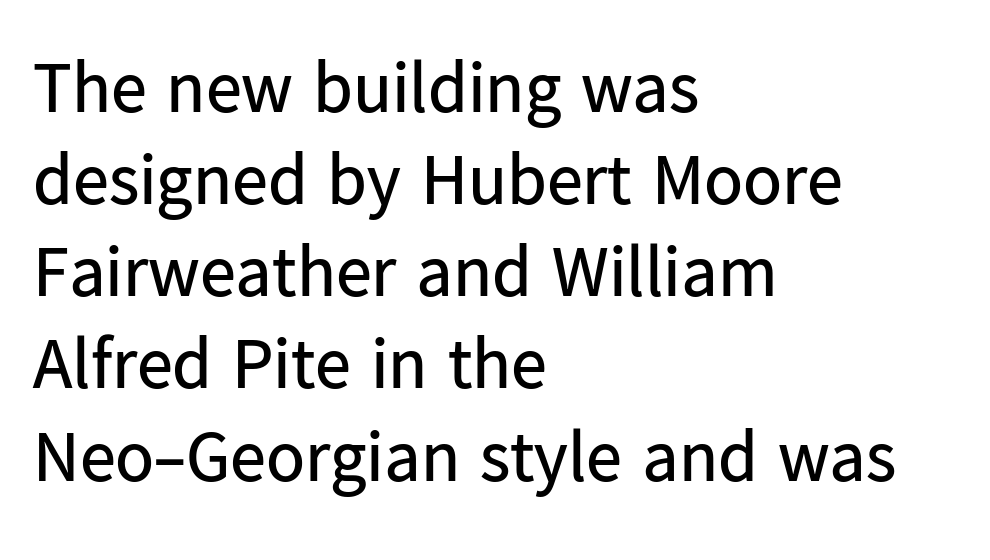
Q: Is the text bold? A: No.
Q: Is the text italic (slanted)? A: No, it is upright.
Q: Is the typeface a serif or a sans-serif typeface? A: Sans-serif.
Q: Is the text underlined? A: No.
Q: How is the paragraph aligned? A: Left-aligned.
Q: Is the spacing between letters normal or unusually wide? A: Normal.
Q: Is the spacing between lines tight, normal or loose? A: Normal.
Q: Width (condensed, normal, or wide)? A: Normal.
Q: Stroke contrast? A: Low.
Q: x-height? A: Medium.
Q: Monospaced? A: No.
